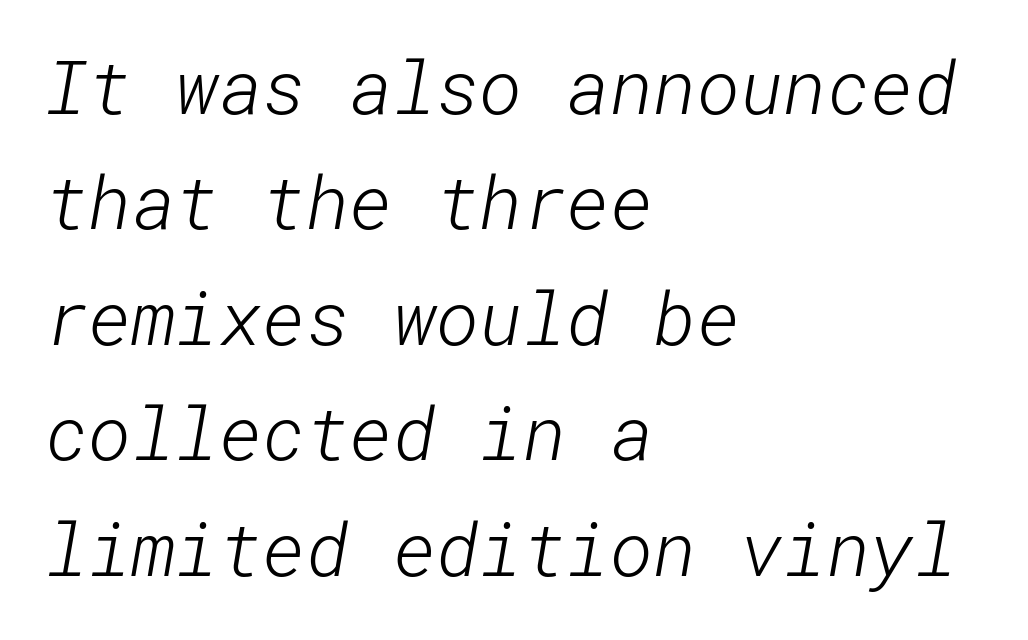
Q: Is the text bold? A: No.
Q: Is the typeface a serif or a sans-serif typeface? A: Sans-serif.
Q: Is the text underlined? A: No.
Q: How is the paragraph aligned? A: Left-aligned.
Q: Is the spacing between letters normal or unusually wide? A: Normal.
Q: Is the spacing between lines tight, normal or loose? A: Normal.
Q: Width (condensed, normal, or wide)? A: Normal.
Q: Stroke contrast? A: Low.
Q: x-height? A: Medium.
